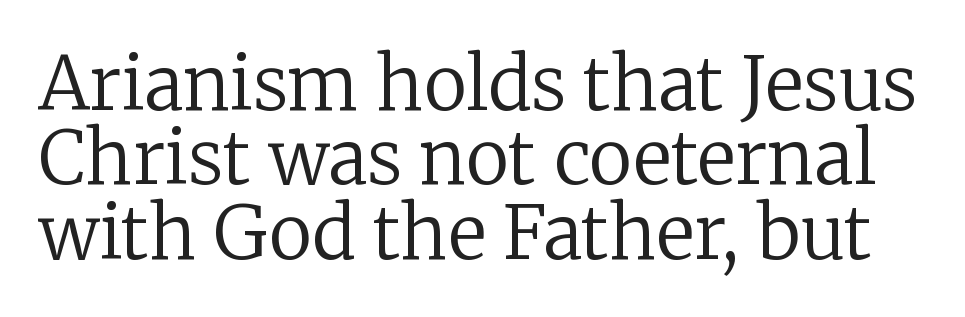
Here the designer chose a conventional face with non-uniform glyph widths. The designer went with a serif here, giving each stem small feet. A typesetter would mark this as roman, not italic. Stem width sits at or under what a default text font uses. Is there much room between lines? No — they nearly touch.
